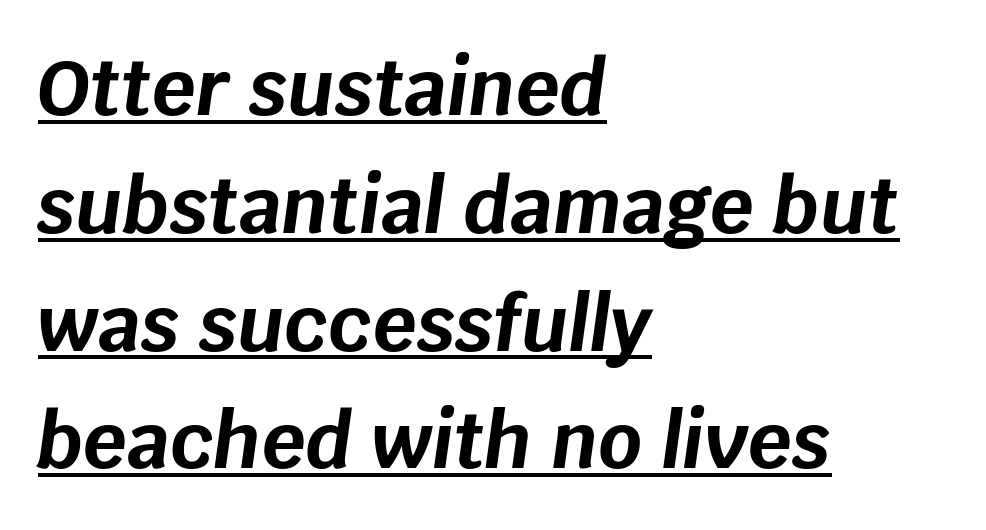
The image shows 76 px bold type, italic (leaning right); set left-aligned, normal line spacing (1.55x), normal letter spacing, underlined; low stroke contrast and a large x-height.
